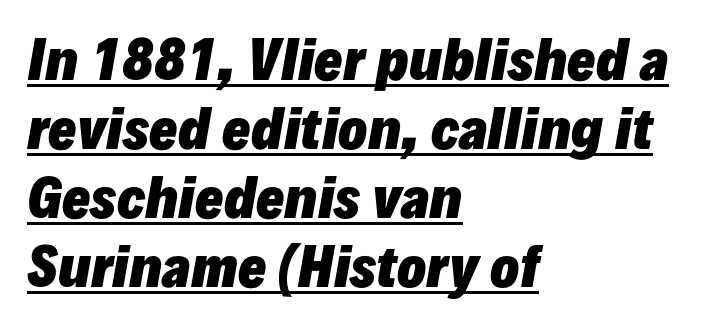
The image shows 53 px heavy type, italic (leaning right); set left-aligned, normal line spacing (1.3x), normal letter spacing, underlined; low stroke contrast and a medium x-height.
